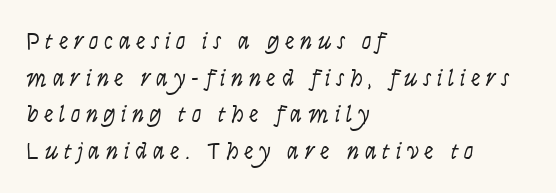
The image shows 24 px text type; set left-aligned, normal line spacing (1.53x), unusually wide letter spacing (+0.23 em), not underlined.
